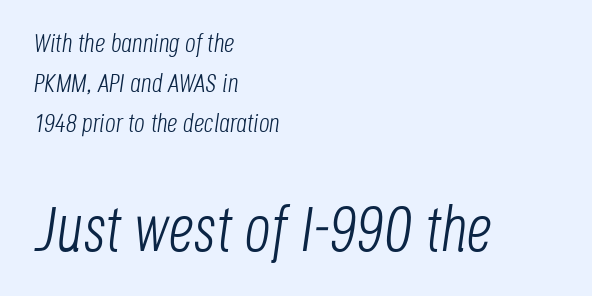
The rows are spaced the way most documents space them. The lines are quadded left. Weight: not bold — regular or lighter. Scale increases going downward across the two blocks. The glyphs look as if they've been sheared to an angle. Words float on clear page, feet unadorned.
